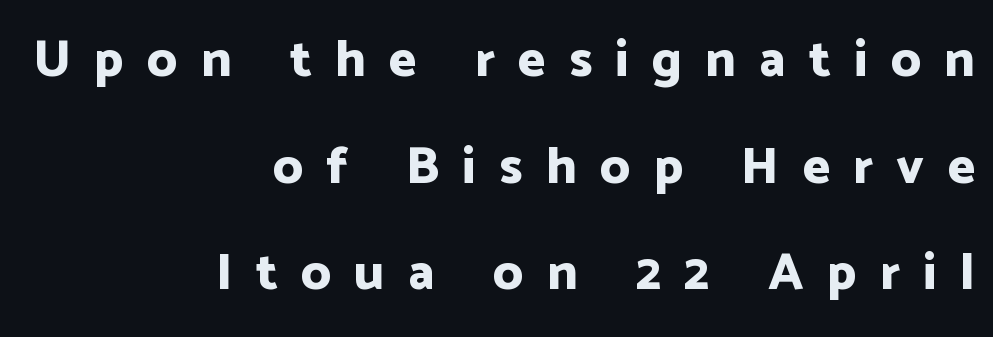
The image shows 52 px bold sans-serif type, upright; set right-aligned, loose line spacing (2.05x), unusually wide letter spacing (+0.45 em), not underlined; low stroke contrast and a medium x-height.
